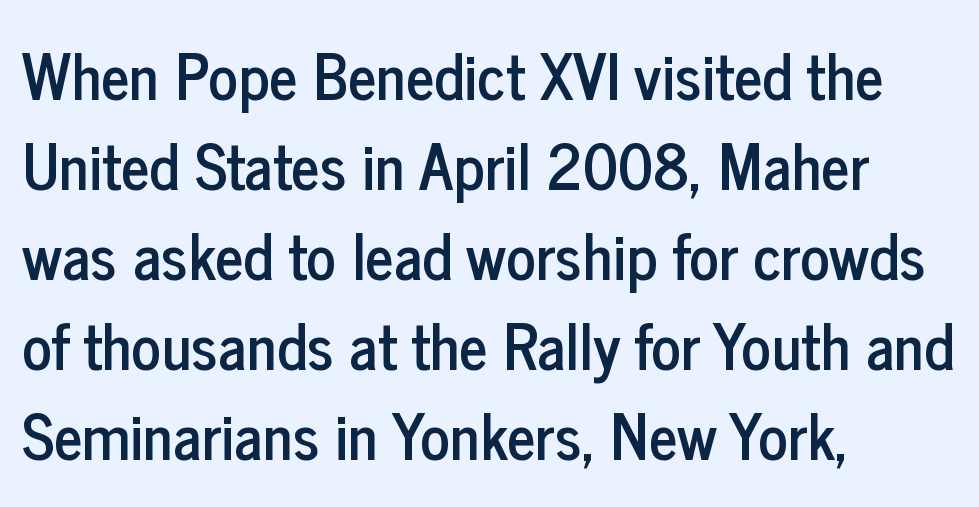
Reading down the column, the eye jumps a familiar distance to each next line. Here the designer chose a conventional face with non-uniform glyph widths. In terms of letterform style, serifs are entirely absent. Tracking value appears to be zero — textbook default spacing. If you drew a line through each stem, it would be perfectly vertical. This rendering features lettering with no underline.
